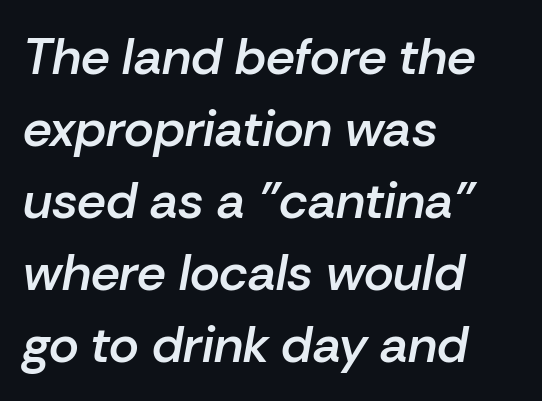
Q: Is the text bold? A: Semi-bold.
Q: Is the text italic (slanted)? A: Yes, it leans right by about 10 degrees.
Q: Is the text underlined? A: No.
Q: How is the paragraph aligned? A: Left-aligned.
Q: Is the spacing between letters normal or unusually wide? A: Normal.
Q: Is the spacing between lines tight, normal or loose? A: Normal.
Q: Width (condensed, normal, or wide)? A: Normal.
Q: Stroke contrast? A: Low.
Q: x-height? A: Medium.
Q: Monospaced? A: No.
